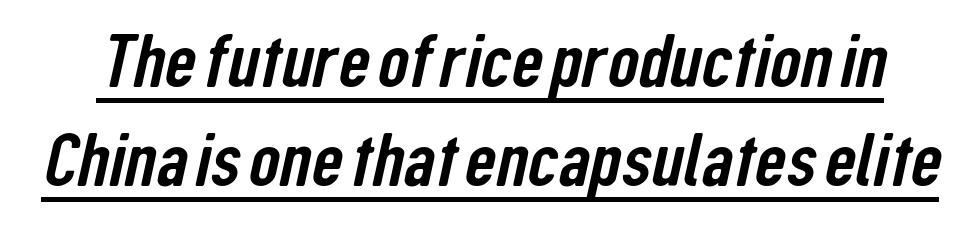
Q: Is the typeface a serif or a sans-serif typeface? A: Sans-serif.
Q: Is the text underlined? A: Yes.
Q: Is the spacing between letters normal or unusually wide? A: Normal.
Q: Is the spacing between lines tight, normal or loose? A: Normal.
Q: Width (condensed, normal, or wide)? A: Condensed.
Q: Stroke contrast? A: Low.
Q: x-height? A: Medium.
Q: Monospaced? A: No.
